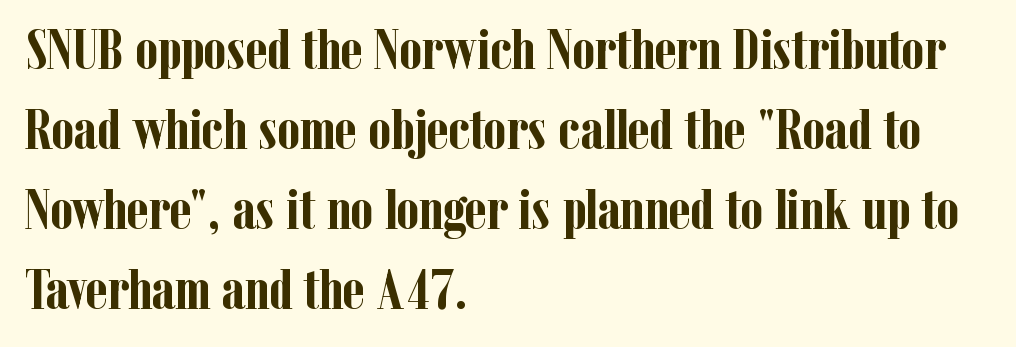
{"serif": "yes", "italic": "no", "bold": "yes", "weight": "semibold", "width": "condensed", "stroke_contrast": "low", "x_height": "medium", "monospaced": "no", "underline": "no", "align": "left", "line_spacing": "normal", "line_spacing_ratio": 1.38, "letter_spacing": "normal", "letter_spacing_em": 0.0, "glyph_px": 58}
